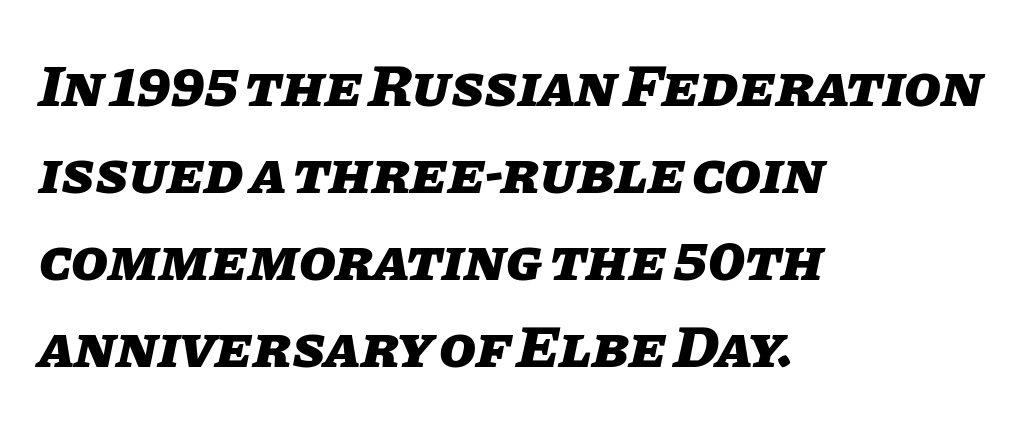
The image shows 60 px heavy type, italic (leaning right); set left-aligned, normal line spacing (1.45x), normal letter spacing, not underlined; low stroke contrast and a large x-height.
